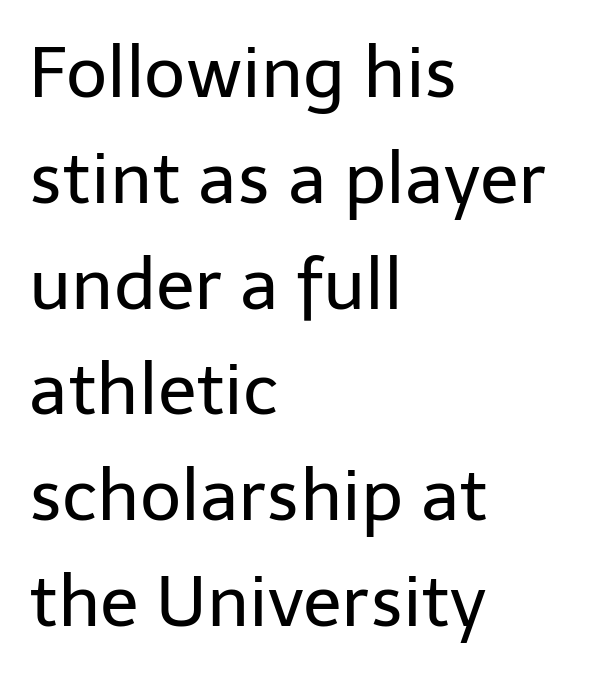
{"serif": "no", "italic": "no", "bold": "no", "weight": "regular", "width": "normal", "stroke_contrast": "low", "x_height": "medium", "monospaced": "no", "underline": "no", "align": "left", "line_spacing": "normal", "line_spacing_ratio": 1.49, "letter_spacing": "normal", "letter_spacing_em": 0.0, "glyph_px": 71}
